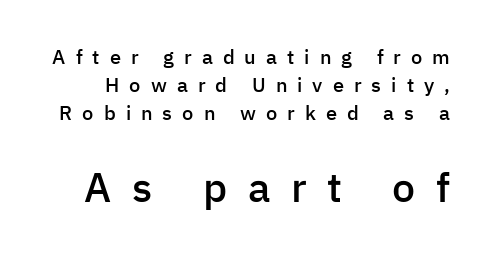
{"serif": "no", "italic": "no", "bold": "semi", "weight": "semibold", "width": "normal", "stroke_contrast": "low", "x_height": "medium", "monospaced": "no", "underline": "no", "line_spacing": "normal", "line_spacing_ratio": 1.39, "letter_spacing": "wide", "letter_spacing_em": 0.5, "larger_block": "second", "size_ratio": 2.05, "glyph_px": 41}
